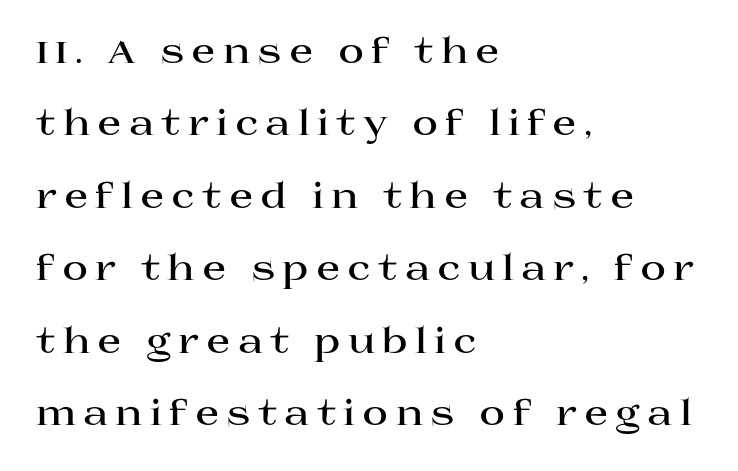
{"serif": "yes", "italic": "no", "bold": "yes", "weight": "bold", "width": "wide", "stroke_contrast": "high", "x_height": "large", "monospaced": "no", "underline": "no", "align": "left", "line_spacing": "loose", "line_spacing_ratio": 2.07, "letter_spacing": "wide", "letter_spacing_em": 0.2, "glyph_px": 35}
